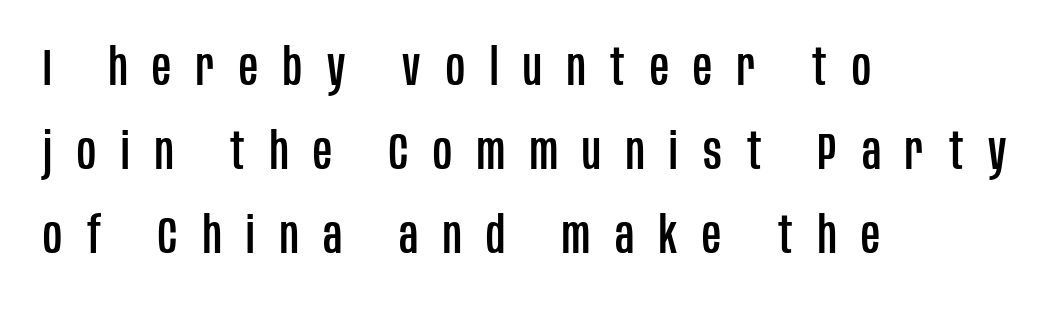
The image shows 52 px condensed sans-serif type, upright; set left-aligned, normal line spacing (1.62x), unusually wide letter spacing (+0.48 em), not underlined; low stroke contrast and a large x-height.
